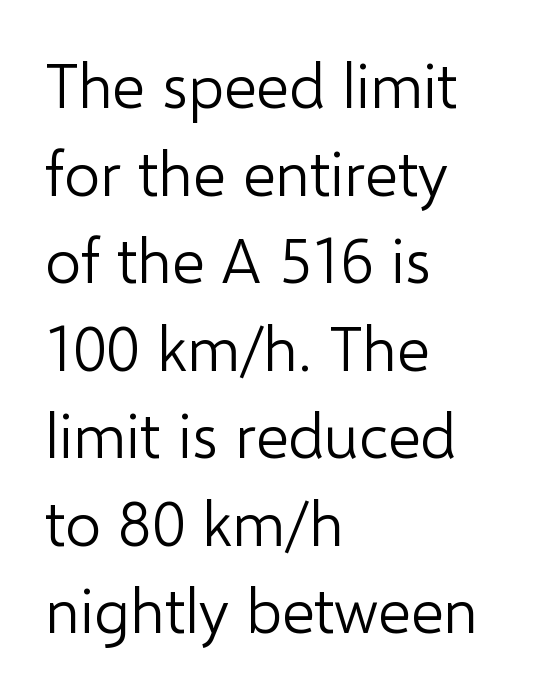
Stroke terminals: plain, sans-serif. Look at the tracking — it's just the regular setting, nothing added. The weight would be labelled regular, book, light, or lighter still. Ascenders rise straight up at ninety degrees. The passage shown is typed in a proportional face where columns would drift.
